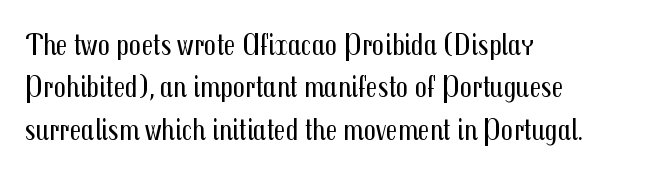
The characters display no serif detailing; their extremities are plain. A typesetter would call this proportional, since set widths differ per character. The typeface has the unassuming heft of standard copy or less. The lettering holds an erect, upright posture throughout. The lines sit at an ordinary, default distance from one another. The passage is arranged the way most books set body copy — flush left.
